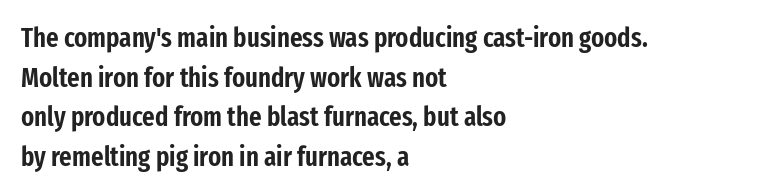
Q: Is the text italic (slanted)? A: No, it is upright.
Q: Is the text underlined? A: No.
Q: How is the paragraph aligned? A: Left-aligned.
Q: Is the spacing between letters normal or unusually wide? A: Normal.
Q: Is the spacing between lines tight, normal or loose? A: Normal.
